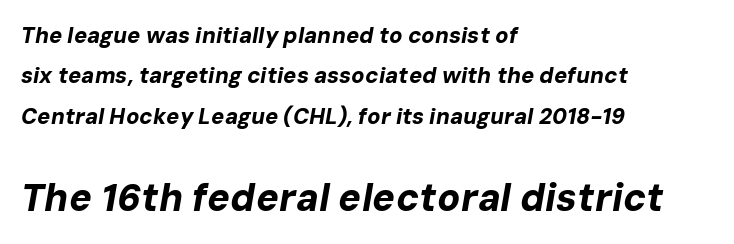
Any mark beneath the type? The region is blank. The paragraph has a hard left edge and a soft right edge. What weight is shown? A full bold with thick strokes. Note the varied advance widths — an 'i' is clearly narrower than an 'm'.
